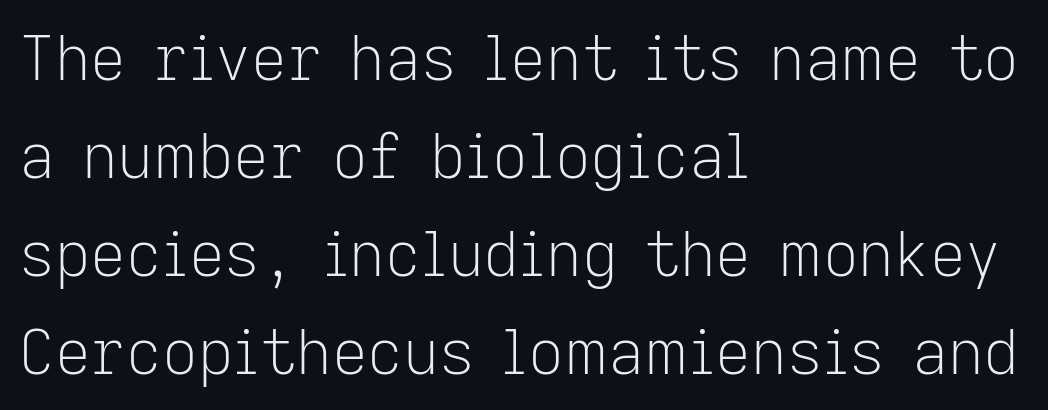
The type is set solid horizontally, with unmodified tracking. These lines sit exactly where default settings would place them. The space directly below the letters is spotless. A roman cut, with each character standing at attention. Weight: not bold — regular or lighter. Spacing verdict: proportional, widths tailored to each character.
